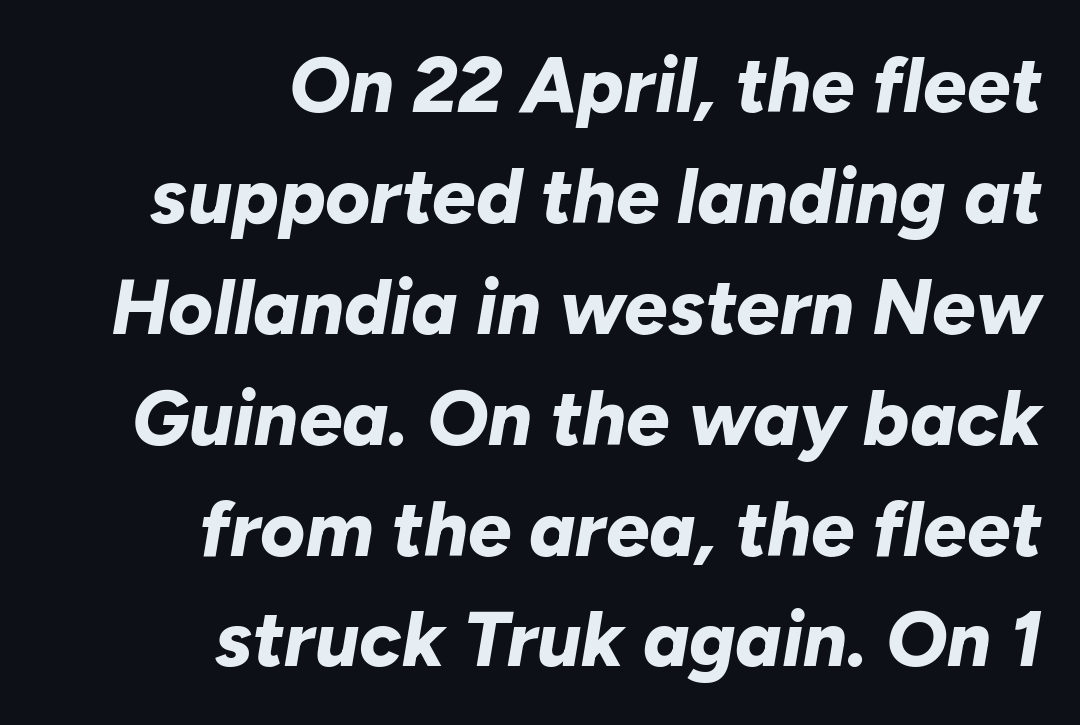
Look at the tracking — it's just the regular setting, nothing added. It's the slanting kind of type. Each letter keeps its own natural width here, so spacing adapts to shape. The paragraph has a hard right edge and a soft left edge.
